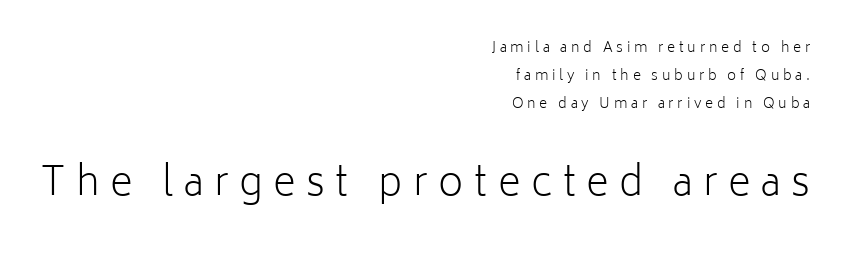
Letters rest on an invisible, unmarked baseline. The glyphs in this specimen are sans serif. Character widths vary here, with narrow letters taking less room than wide ones. Top chunk: small. Bottom chunk: large. In terms of leading, this rendering errs on the spacious side. Each line ends at the same right margin while the left side varies.
